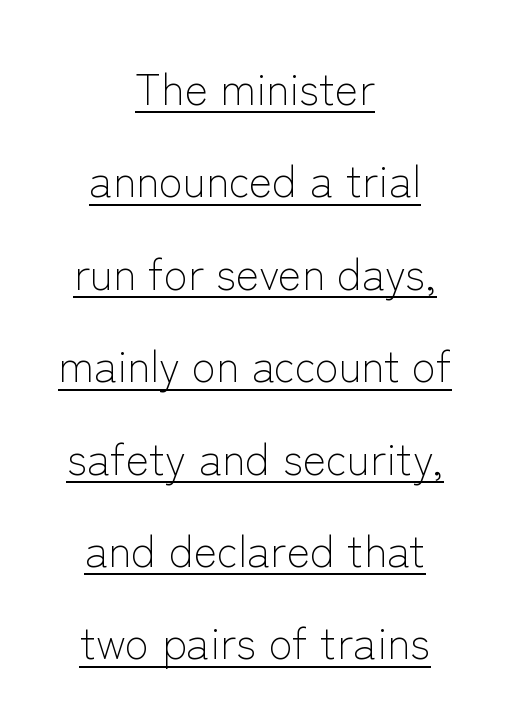
Q: Is the text bold? A: No.
Q: Is the text italic (slanted)? A: No, it is upright.
Q: Is the typeface a serif or a sans-serif typeface? A: Sans-serif.
Q: Is the text underlined? A: Yes.
Q: How is the paragraph aligned? A: Centered.
Q: Is the spacing between letters normal or unusually wide? A: Normal.
Q: Is the spacing between lines tight, normal or loose? A: Loose.
Q: Width (condensed, normal, or wide)? A: Normal.
Q: Stroke contrast? A: Low.
Q: x-height? A: Medium.
Q: Monospaced? A: No.
